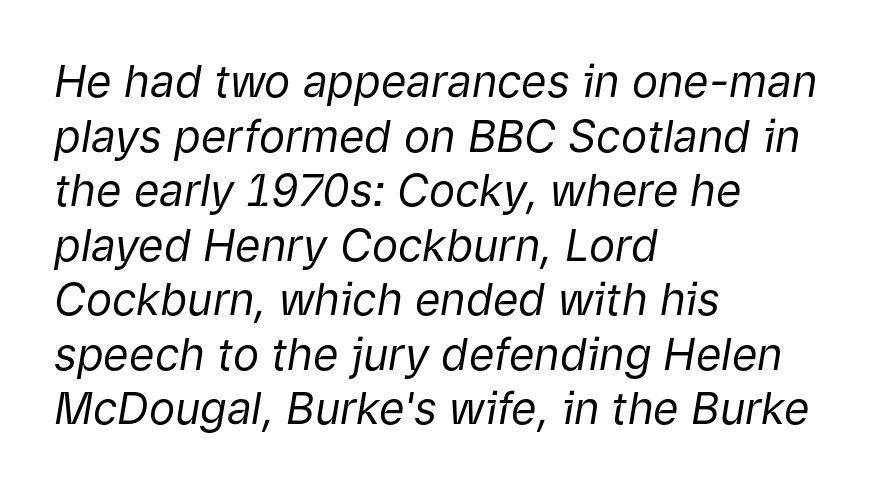
Q: Is the text bold? A: No.
Q: Is the text italic (slanted)? A: Yes, it leans right by about 9 degrees.
Q: Is the text underlined? A: No.
Q: How is the paragraph aligned? A: Left-aligned.
Q: Is the spacing between letters normal or unusually wide? A: Normal.
Q: Width (condensed, normal, or wide)? A: Normal.
Q: Stroke contrast? A: Low.
Q: x-height? A: Medium.
Q: Monospaced? A: No.
